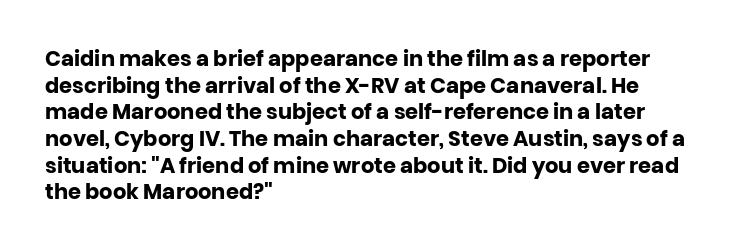
Honestly, the row spacing looks completely unremarkable. Posture: upright roman. Plenty of ink on the page — the face is bold. Typeset ragged right — the left edge is the straight one.
